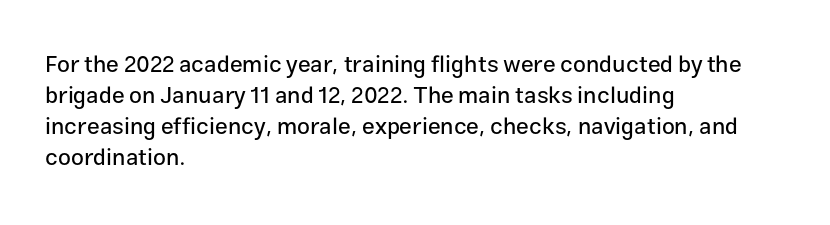
The designer left line spacing at the default. Glance below the letters and you will spot only blank space. The letters sit at their default tracking, neither squeezed nor spread. If you drew a line through each stem, it would be perfectly vertical. The compositor pushed each line to the left boundary.
